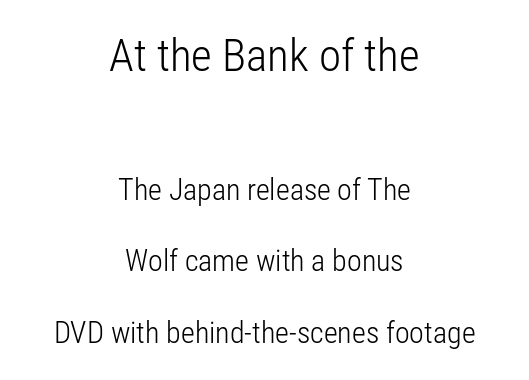
Honestly, the letter spacing is just normal — you wouldn't notice it. The words here are not underlined. Weight: regular or lighter. The rendering uses natural spacing where letterforms have individual widths. The composition opens big and finishes small.
